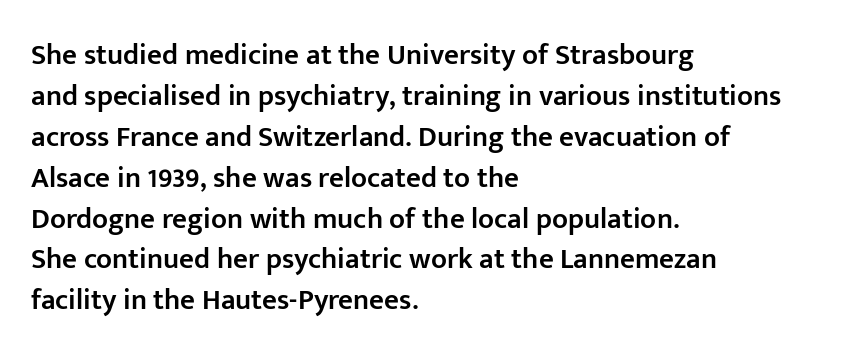
A bit beefed up — I'd call it semibold rather than bold. Characters follow at the spacing the type designer built in. Font category for this specimen: sans-serif. Each row of text sits above clean, open space. Tall strokes in this sample are plumb rather than angled. The designer left line spacing at the default.
